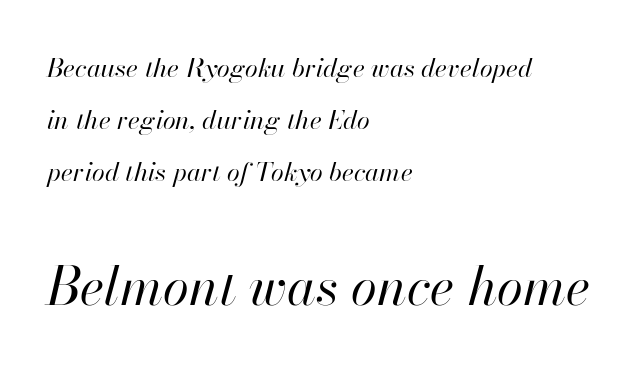
{"italic": "yes", "lean": "right", "slant_degrees": 13, "bold": "no", "weight": "regular", "width": "normal", "stroke_contrast": "high", "x_height": "small", "monospaced": "no", "underline": "no", "align": "left", "line_spacing": "loose", "line_spacing_ratio": 2.0, "letter_spacing": "normal", "letter_spacing_em": 0.0, "larger_block": "second", "size_ratio": 2.04, "glyph_px": 53}
